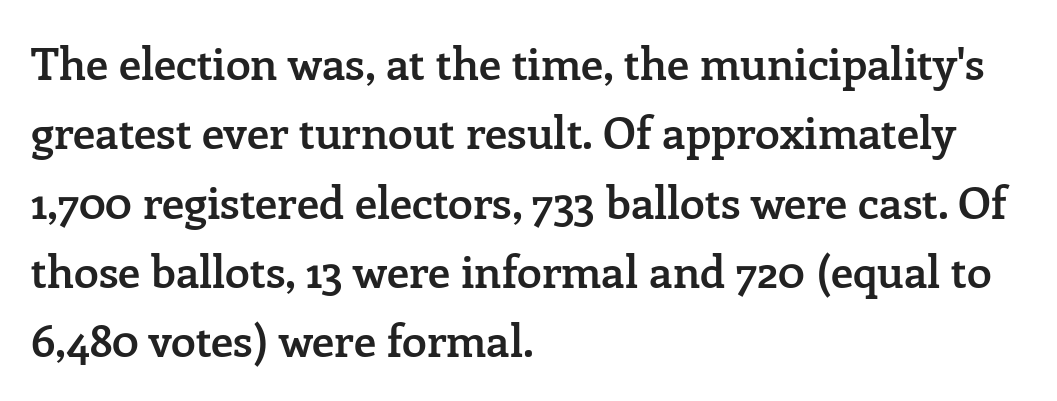
If you drew a line through each stem, it would be perfectly vertical. The letterforms sit shoulder to shoulder at normal distance. These lines stack with their left ends in a neat column. A normal amount of white space separates one row of letters from the next. The zone under the glyphs is completely vacant.
